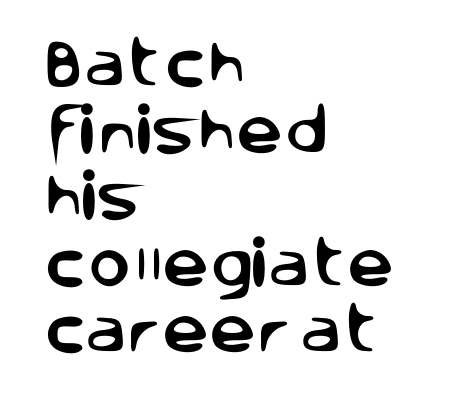
{"serif": "no", "italic": "no", "width": "normal", "stroke_contrast": "low", "x_height": "large", "monospaced": "no", "underline": "no", "align": "left", "line_spacing": "normal", "line_spacing_ratio": 1.28, "letter_spacing": "normal", "letter_spacing_em": 0.0, "glyph_px": 52}
